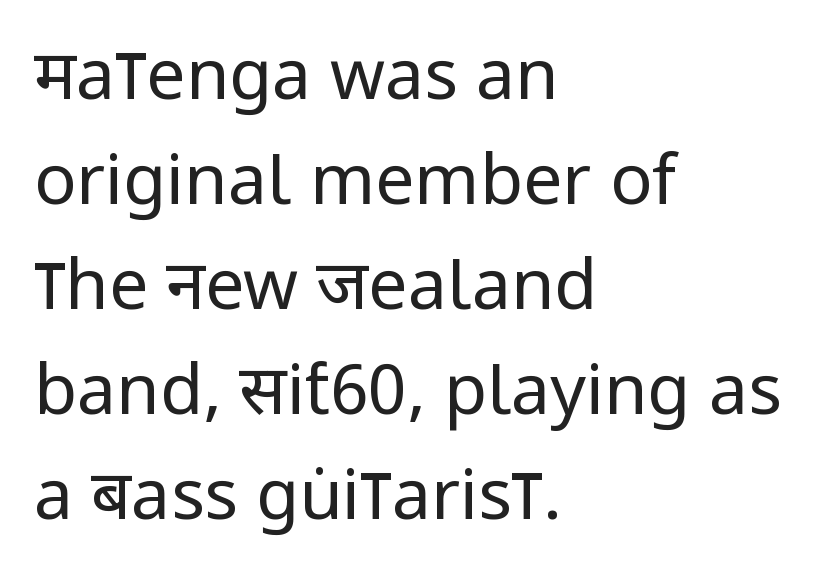
The image shows 70 px regular-weight, condensed sans-serif type, upright; set left-aligned, normal line spacing (1.5x), normal letter spacing, not underlined; low stroke contrast and a large x-height.
